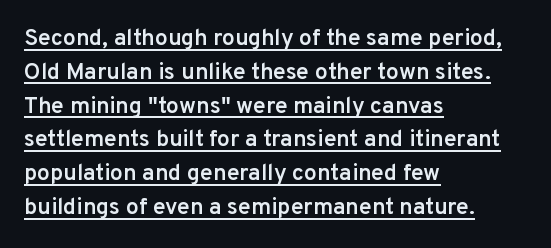
Quick note: not italic, upright. If you drew a ruler down the left edge, every line would touch it. In terms of letterspacing, this is plain default setting. These words are printed semibold, heavier than regular yet not bold. Horizontal bands of white between lines are of average thickness. Glance below the letters and you will spot a drawn line.
